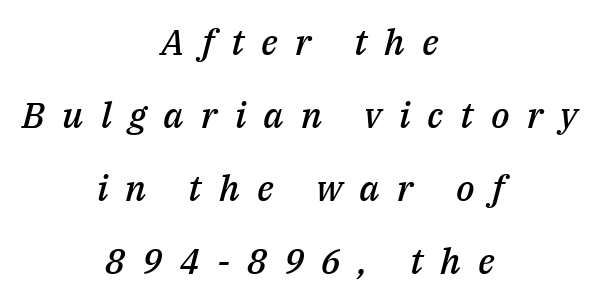
The image shows 36 px semibold type, italic (leaning right); set centered, loose line spacing (2.03x), unusually wide letter spacing (+0.48 em), not underlined; medium stroke contrast and a medium x-height.
